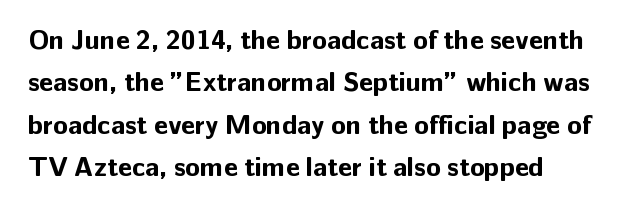
Q: Is the text bold? A: Yes.
Q: Is the text italic (slanted)? A: No, it is upright.
Q: Is the text underlined? A: No.
Q: How is the paragraph aligned? A: Left-aligned.
Q: Is the spacing between letters normal or unusually wide? A: Normal.
Q: Is the spacing between lines tight, normal or loose? A: Normal.
